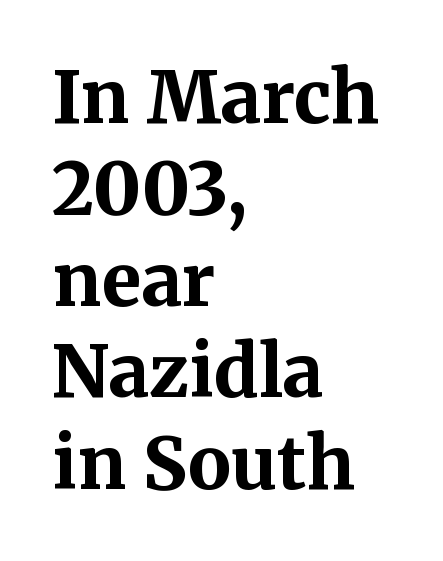
Q: Is the text bold? A: Yes.
Q: Is the text italic (slanted)? A: No, it is upright.
Q: Is the typeface a serif or a sans-serif typeface? A: Serif.
Q: Is the text underlined? A: No.
Q: How is the paragraph aligned? A: Left-aligned.
Q: Is the spacing between letters normal or unusually wide? A: Normal.
Q: Is the spacing between lines tight, normal or loose? A: Normal.
Q: Width (condensed, normal, or wide)? A: Normal.
Q: Stroke contrast? A: Medium.
Q: x-height? A: Medium.
Q: Monospaced? A: No.
